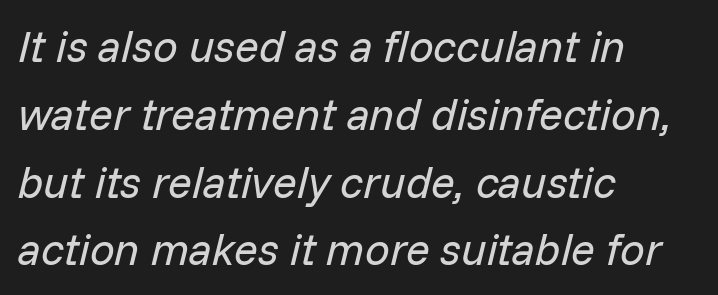
The image shows 44 px regular-weight type, italic (leaning right); set left-aligned, normal line spacing (1.54x), normal letter spacing, not underlined; low stroke contrast and a medium x-height.
